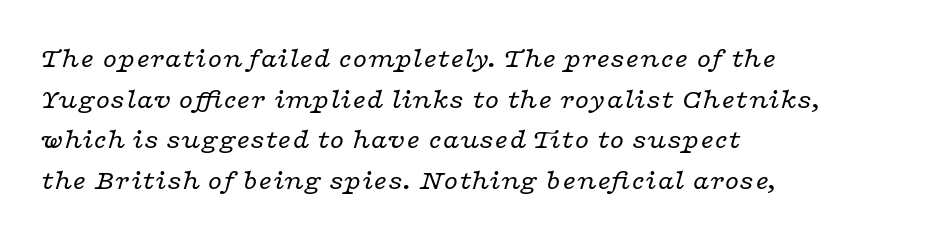
The image shows 29 px regular-weight, wide serif type, italic (leaning right); set left-aligned, normal line spacing (1.4x), normal letter spacing, not underlined; low stroke contrast and a medium x-height.
